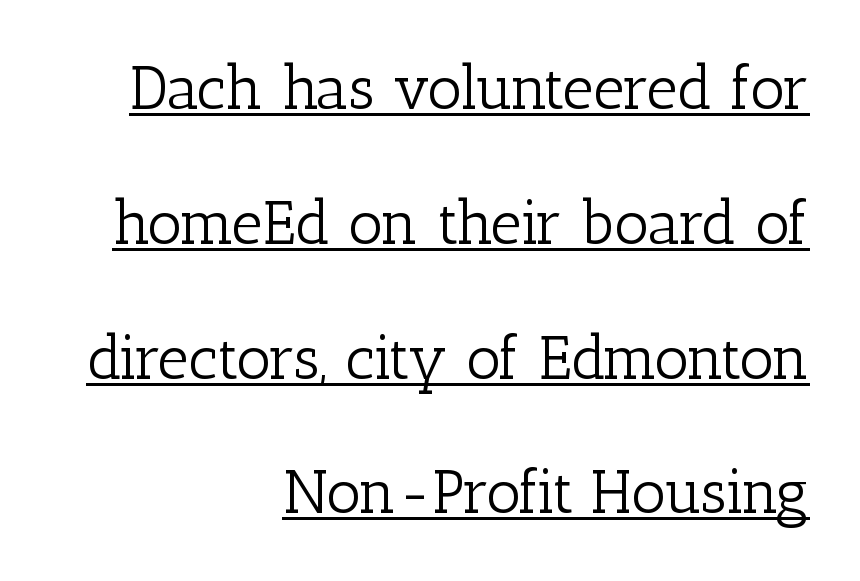
The line texture is even and compact thanks to regular tracking. Interline gaps are noticeably wide in this sample. Every word sits above its own underline. Varying glyph widths throughout — classic text-font behaviour. The specimen reads as upright at a glance.
